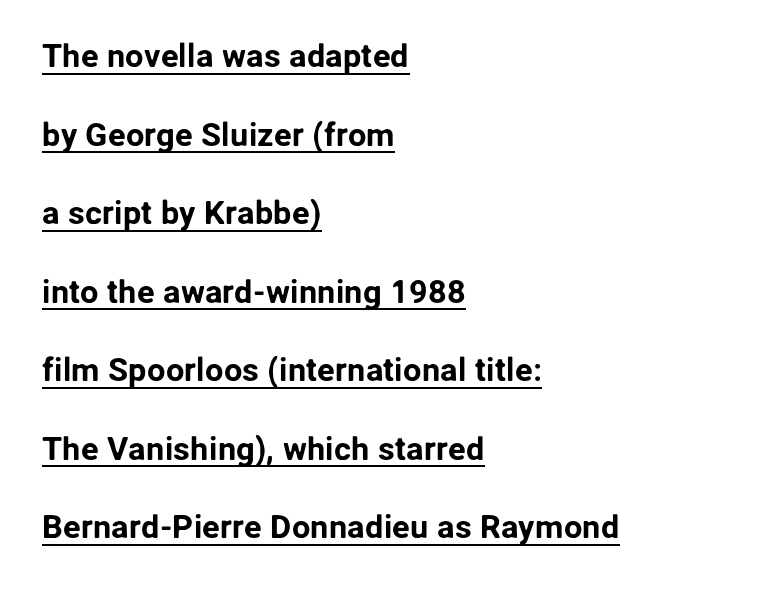
Look at the bottom of the vertical strokes: they stop flat, with no serifs. This is the regular roman posture of the typeface. Character widths vary here, with narrow letters taking less room than wide ones. Is the block centered? No — it sits flush against the left margin. Underlining? Definitely there. Horizontal bands of white between lines are thick stripes.
